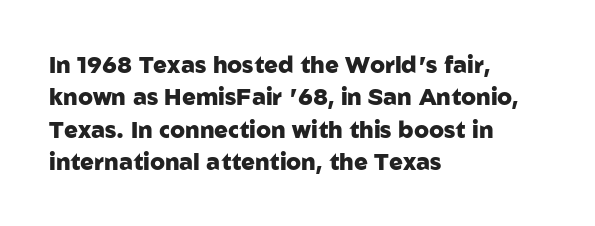
The image shows 23 px bold type, upright; set left-aligned, normal line spacing (1.41x), normal letter spacing, not underlined.
